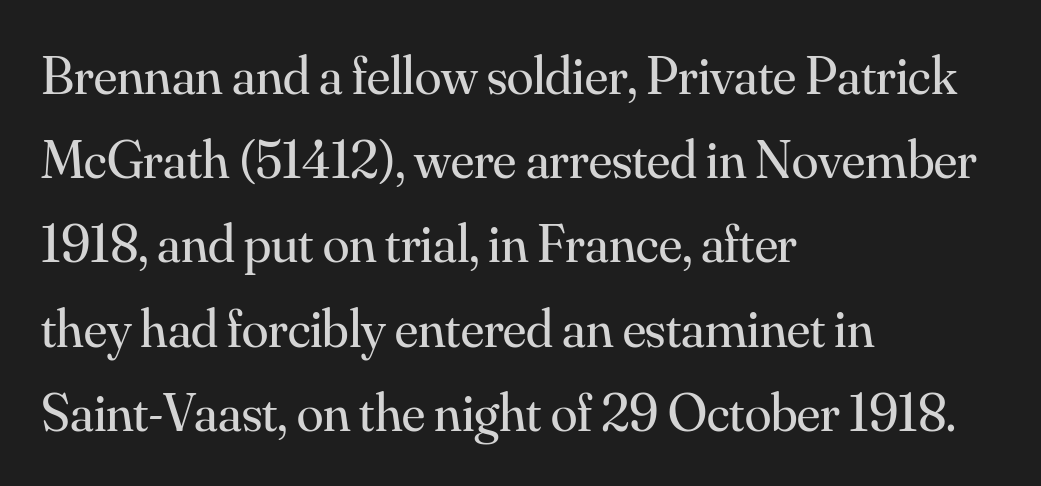
Line beginnings align vertically; line endings do not. The line texture is even and compact thanks to regular tracking. When letters stand straight like this, we call the style roman or upright. Stroke thickness stays within the range of a standard reading face or lighter. Letters rest on an invisible, unmarked baseline.
